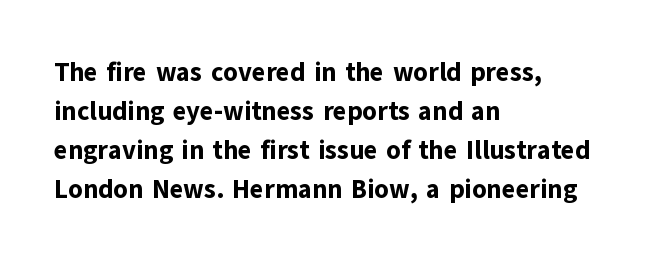
The image shows 26 px bold type, upright; set left-aligned, normal line spacing (1.5x), normal letter spacing, not underlined.
